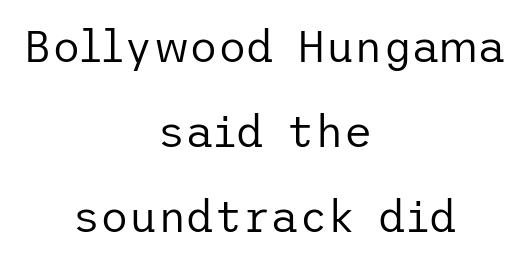
Ordinary non-slanted type is in use. A bare baseline throughout the passage. Look at the bottom of the vertical strokes: they stop flat, with no serifs. Widely set lines give the paragraph a tall, airy silhouette.
